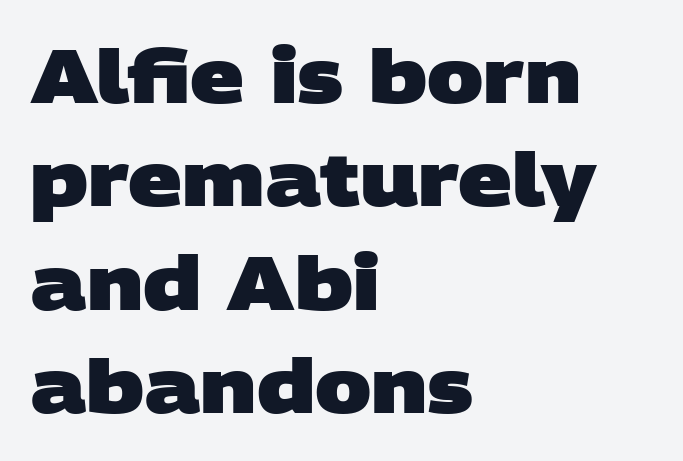
The image shows 75 px heavy, wide sans-serif type; set left-aligned, normal line spacing (1.38x), normal letter spacing, not underlined; low stroke contrast and a large x-height.
